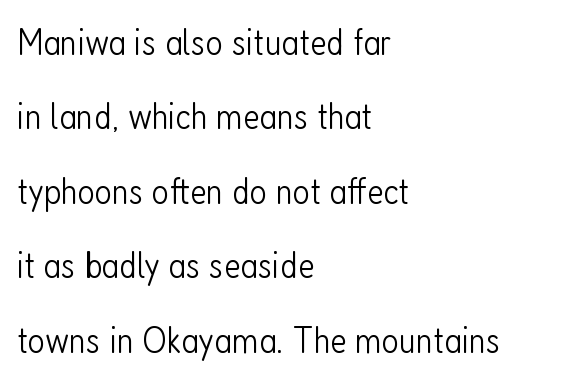
Q: Is the text bold? A: No.
Q: Is the text italic (slanted)? A: No, it is upright.
Q: Is the typeface a serif or a sans-serif typeface? A: Sans-serif.
Q: Is the text underlined? A: No.
Q: How is the paragraph aligned? A: Left-aligned.
Q: Is the spacing between letters normal or unusually wide? A: Normal.
Q: Is the spacing between lines tight, normal or loose? A: Loose.
Q: Width (condensed, normal, or wide)? A: Condensed.
Q: Stroke contrast? A: Low.
Q: x-height? A: Medium.
Q: Monospaced? A: No.
